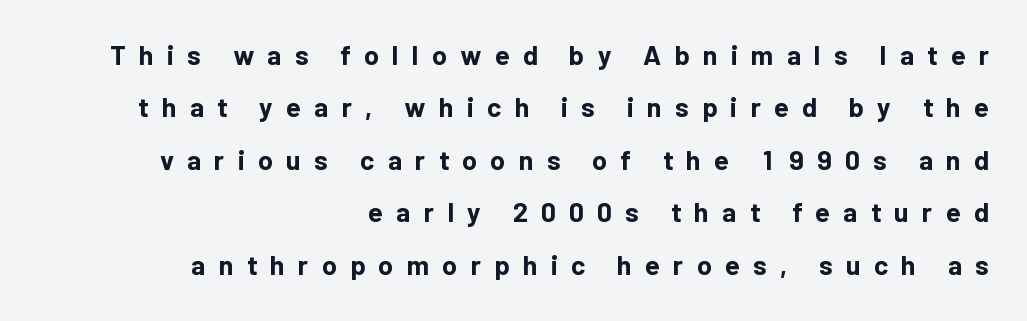
In CSS terms this would be text-align: right. Horizontal bands of white between lines are thick stripes. Descender tails drop into unmarked territory. Every character sits straight up, as roman type does. The face used here is rendered with a markedly widened letterfit. Heavy-handed strokes throughout: this text is bold.
